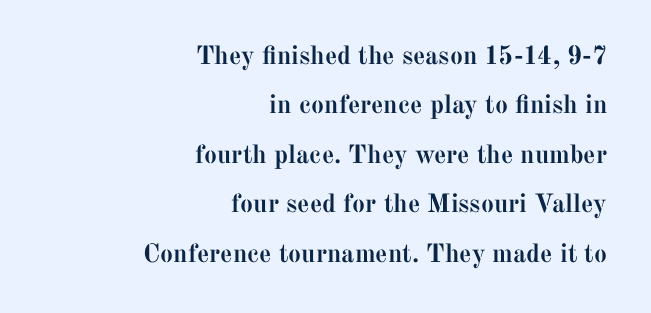
Q: Is the text bold? A: Yes.
Q: Is the text italic (slanted)? A: No, it is upright.
Q: Is the text underlined? A: No.
Q: How is the paragraph aligned? A: Right-aligned.
Q: Is the spacing between letters normal or unusually wide? A: Normal.
Q: Is the spacing between lines tight, normal or loose? A: Loose.
